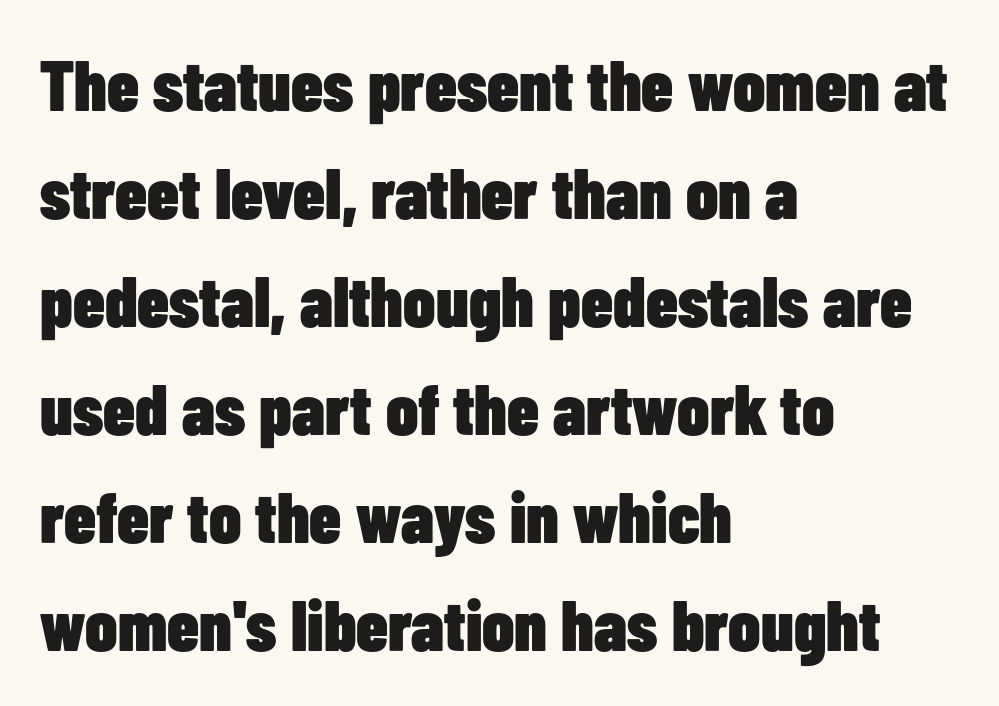
Bare-footed words on every line. The rag falls on the right side of this text block. The gaps between neighbouring characters are ordinary and unremarkable. This sample keeps an unexceptional amount of space between lines. The face used here is a sans, in the tradition of grotesques and geometrics. Strokes here are thick enough to call this a true bold.
